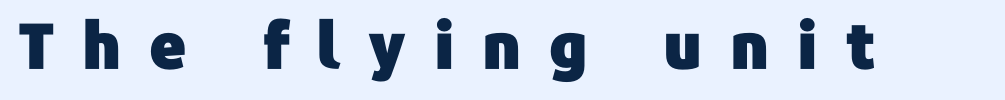
The face used here is a sans, in the tradition of grotesques and geometrics. Any mark beneath the type? The region is blank. Glyph-to-glyph distance is far greater than everyday printed text. Proportional: the letters do not fall into vertical columns. Italic? Not at all — the glyphs are vertical.
